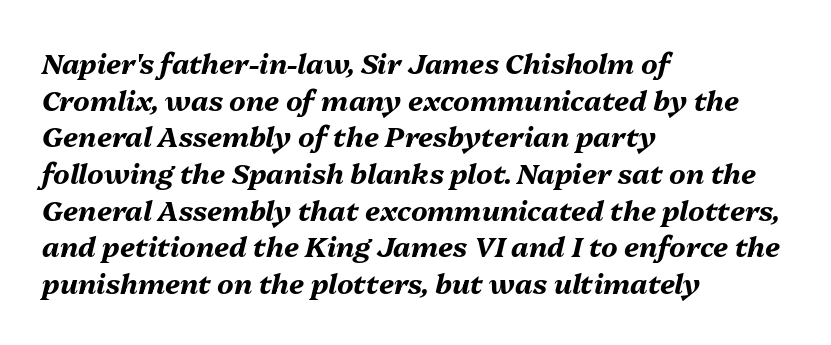
The image shows 28 px bold type, italic (leaning right); set left-aligned, normal line spacing (1.31x), normal letter spacing, not underlined; medium stroke contrast and a medium x-height.
